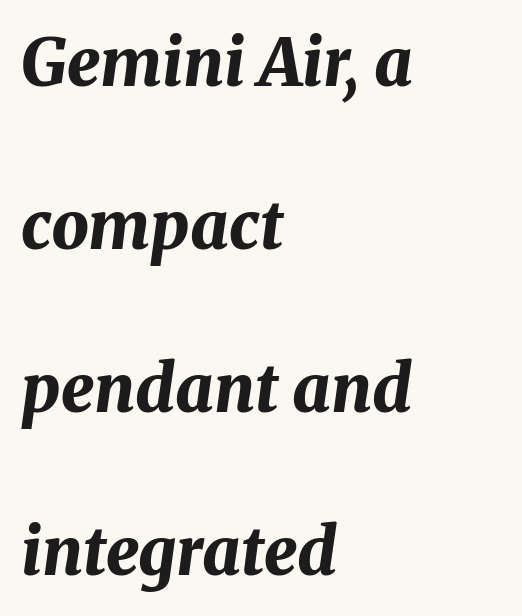
Q: Is the text bold? A: Yes.
Q: Is the text italic (slanted)? A: Yes, it leans right by about 8 degrees.
Q: Is the text underlined? A: No.
Q: How is the paragraph aligned? A: Left-aligned.
Q: Is the spacing between letters normal or unusually wide? A: Normal.
Q: Is the spacing between lines tight, normal or loose? A: Loose.
Q: Width (condensed, normal, or wide)? A: Normal.
Q: Stroke contrast? A: Medium.
Q: x-height? A: Medium.
Q: Monospaced? A: No.
